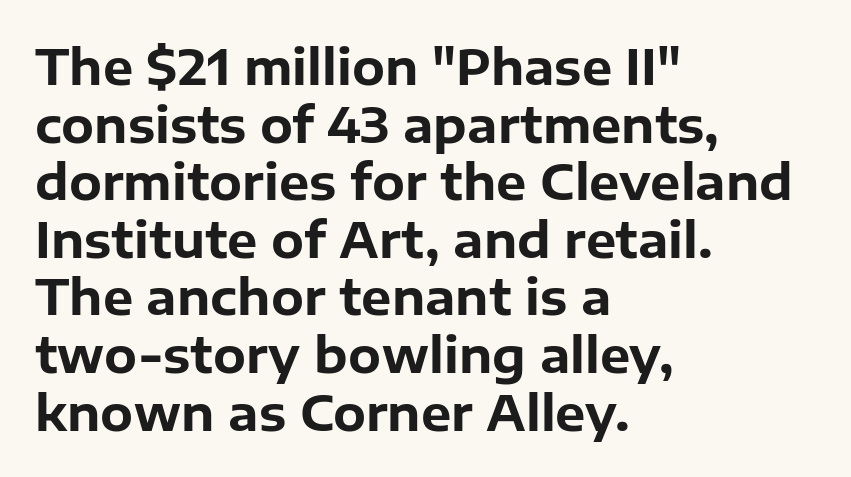
{"serif": "no", "italic": "no", "bold": "yes", "weight": "bold", "width": "normal", "stroke_contrast": "low", "x_height": "medium", "monospaced": "no", "underline": "no", "align": "left", "line_spacing_ratio": 1.2, "letter_spacing": "normal", "letter_spacing_em": 0.0, "glyph_px": 48}
